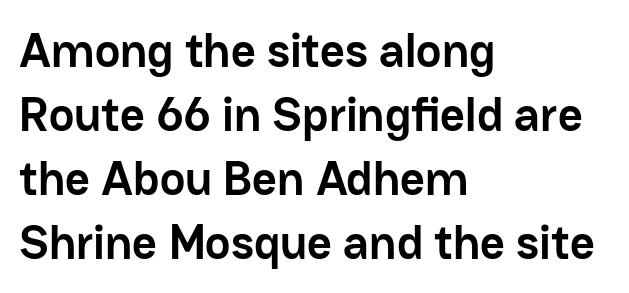
{"serif": "no", "italic": "no", "bold": "yes", "weight": "semibold", "width": "normal", "stroke_contrast": "low", "x_height": "medium", "monospaced": "no", "underline": "no", "align": "left", "line_spacing": "normal", "line_spacing_ratio": 1.33, "letter_spacing": "normal", "letter_spacing_em": 0.0, "glyph_px": 48}
